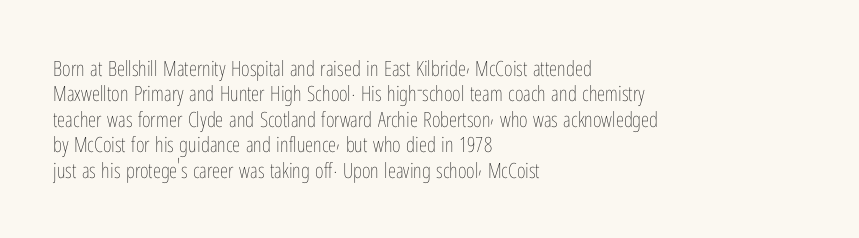
A bare baseline throughout the passage. Line beginnings align vertically; line endings do not. This sample uses plain, unmodified letter spacing. Posture: straight, roman, zero tilt. Is this a heavy cut? Hardly; it is regular or lighter.
